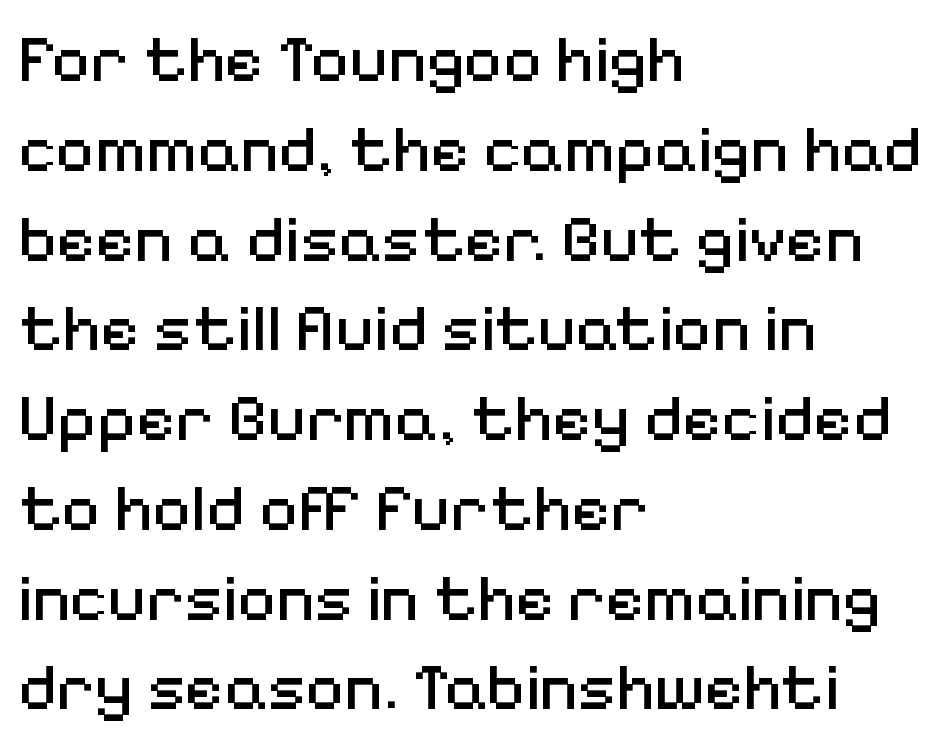
{"serif": "no", "italic": "no", "bold": "no", "weight": "regular", "width": "normal", "stroke_contrast": "medium", "x_height": "medium", "monospaced": "no", "underline": "no", "align": "left", "line_spacing": "normal", "line_spacing_ratio": 1.34, "letter_spacing": "normal", "letter_spacing_em": 0.0, "glyph_px": 67}
